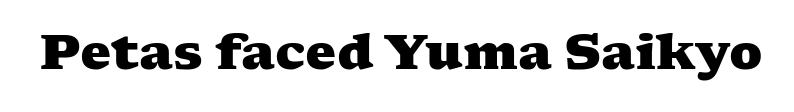
{"serif": "yes", "bold": "yes", "weight": "heavy", "width": "wide", "stroke_contrast": "medium", "x_height": "medium", "monospaced": "no", "underline": "no", "letter_spacing": "normal", "letter_spacing_em": 0.0, "glyph_px": 49}
